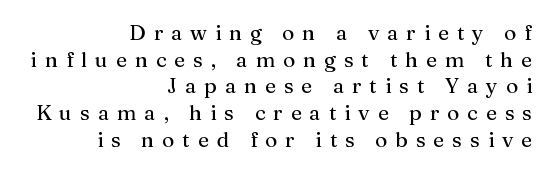
The space directly below the letters is spotless. Notice how the passage keeps a crisp vertical edge on the right only. The vertical gap from one line to the next is medium. Posture: vertical. Counters stay open thanks to moderate or lighter strokes.
